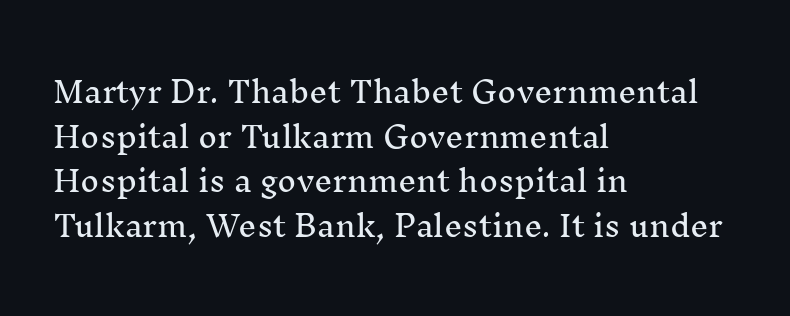
The image shows 29 px serif type, upright; set left-aligned, normal line spacing (1.54x), normal letter spacing, not underlined; medium stroke contrast and a medium x-height.
